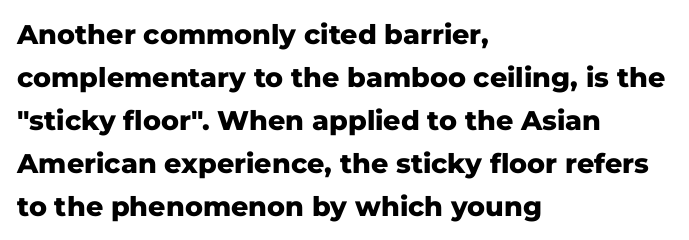
Q: Is the text bold? A: Yes.
Q: Is the text italic (slanted)? A: No, it is upright.
Q: Is the text underlined? A: No.
Q: How is the paragraph aligned? A: Left-aligned.
Q: Is the spacing between letters normal or unusually wide? A: Normal.
Q: Is the spacing between lines tight, normal or loose? A: Normal.
